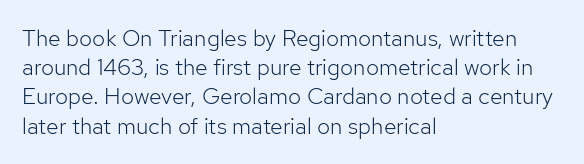
{"italic": "no", "bold": "no", "underline": "no", "align": "left", "line_spacing": "normal", "line_spacing_ratio": 1.27, "letter_spacing": "normal", "letter_spacing_em": 0.0, "glyph_px": 23}
